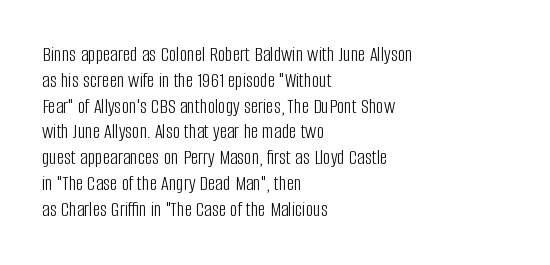
{"italic": "no", "bold": "no", "underline": "no", "align": "left", "line_spacing_ratio": 1.23, "letter_spacing": "normal", "letter_spacing_em": 0.0, "glyph_px": 21}
